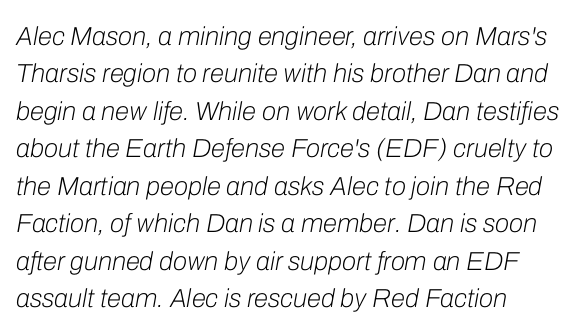
{"italic": "yes", "lean": "right", "slant_degrees": 10, "bold": "no", "underline": "no", "line_spacing": "normal", "line_spacing_ratio": 1.44, "letter_spacing": "normal", "letter_spacing_em": 0.0, "glyph_px": 26}
